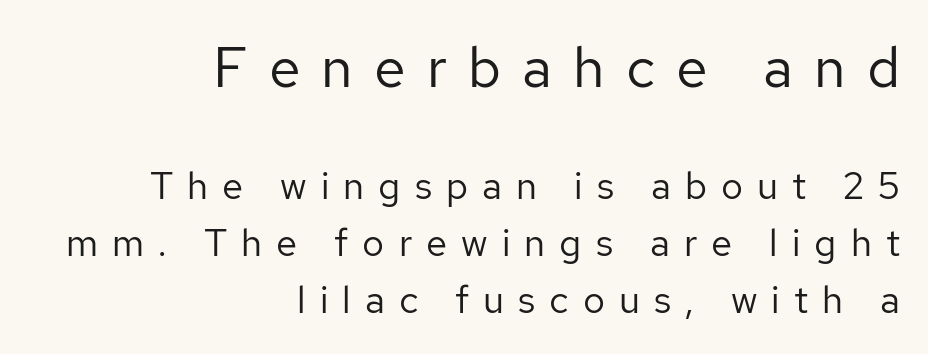
The image shows 57 px regular-weight sans-serif type, upright; set right-aligned, normal line spacing (1.51x), unusually wide letter spacing (+0.37 em), not underlined; the first (top) block is 1.5x larger; low stroke contrast and a medium x-height.
